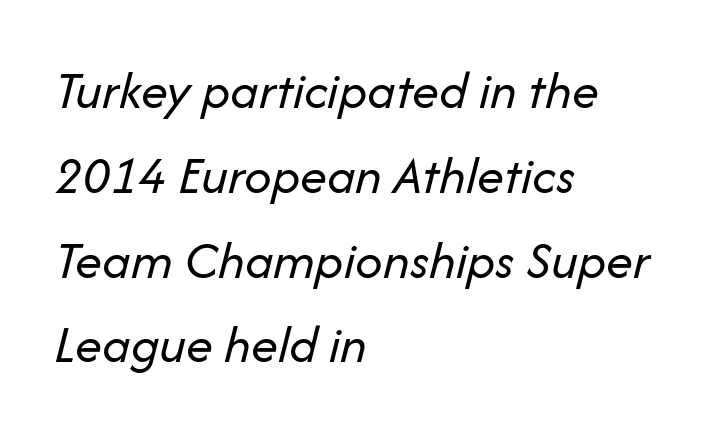
{"italic": "yes", "lean": "right", "slant_degrees": 14, "bold": "no", "weight": "regular", "width": "normal", "stroke_contrast": "low", "x_height": "medium", "monospaced": "no", "underline": "no", "align": "left", "line_spacing": "normal", "line_spacing_ratio": 1.57, "letter_spacing": "normal", "letter_spacing_em": 0.0, "glyph_px": 54}
